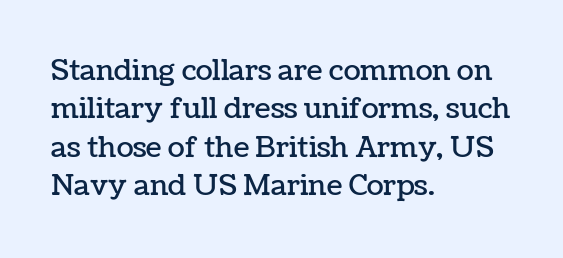
Q: Is the text italic (slanted)? A: No, it is upright.
Q: Is the text underlined? A: No.
Q: How is the paragraph aligned? A: Left-aligned.
Q: Is the spacing between letters normal or unusually wide? A: Normal.
Q: Is the spacing between lines tight, normal or loose? A: Normal.
Q: Width (condensed, normal, or wide)? A: Normal.
Q: Stroke contrast? A: Low.
Q: x-height? A: Medium.
Q: Monospaced? A: No.
